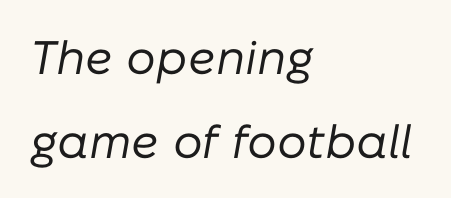
The rendering applies a slant to the glyphs. The paragraph has a hard left edge and a soft right edge. Think standard paragraph weight, or any step lighter than that. The strip under each line holds only bare page. Looks like regular typesetting: each glyph gets only the width it needs.
